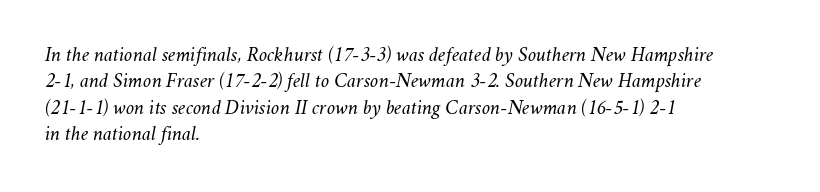
The image shows 21 px text type, italic (leaning right); set left-aligned, normal line spacing (1.26x), normal letter spacing, not underlined.
